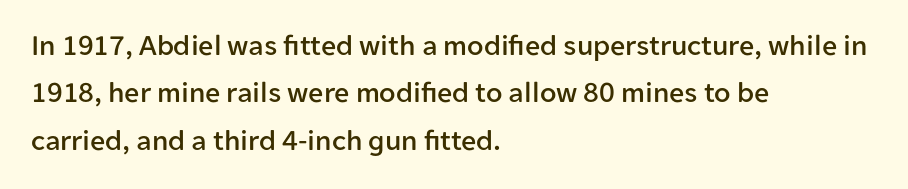
Descenders hang freely into open space. The letters advance in unequal steps, a hallmark of proportional type. A typesetter would call this leading conventional body-copy spacing. Style check: upright.
